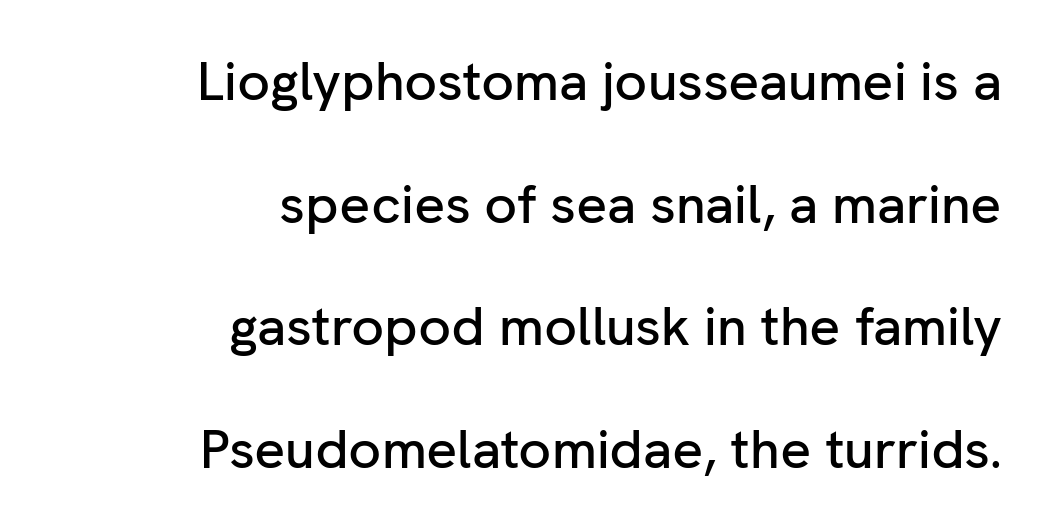
The image shows 54 px sans-serif type, upright; set right-aligned, loose line spacing (2.27x), normal letter spacing, not underlined; low stroke contrast and a medium x-height.
